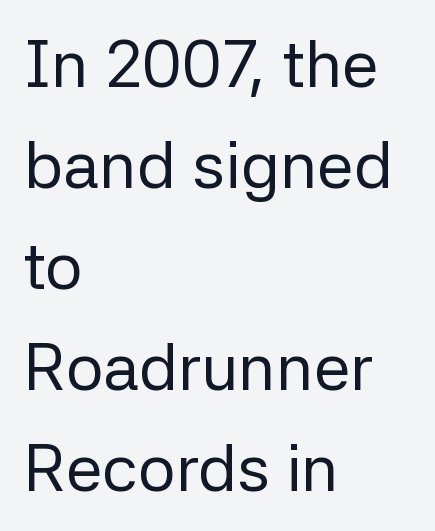
Here the glyphs are tracked normally, forming tight word shapes. These lines were composed using upright roman letters. The line-height multiplier appears to be the usual default. Looks like regular typesetting: each glyph gets only the width it needs. Nothing heavy about these letters — not bold at all. Check the space under the baseline: it is left empty.
